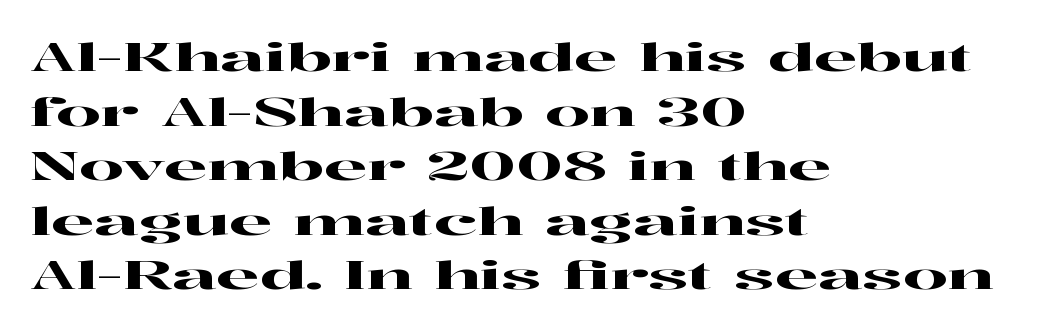
Quick note: underline off. Short and long lines alike share a common starting point at left. Check where the strokes stop: tiny serifs finish them off. It's the straight-up-and-down kind of type.
